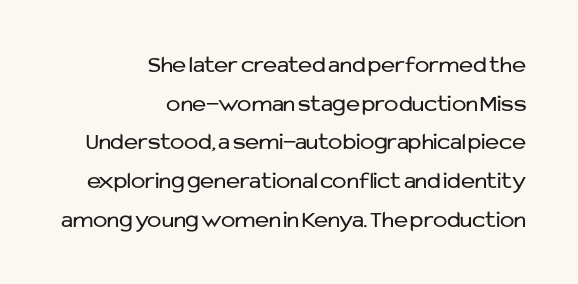
Unbolded letterforms with no extra heft. The rows are spaced the way most documents space them. It's the straight-up-and-down kind of type. The lines are quadded right.
